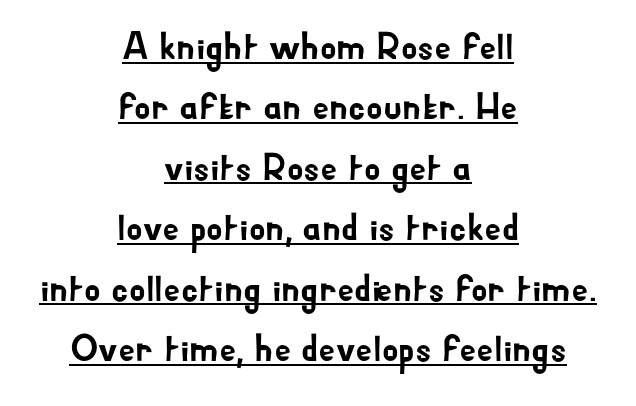
The image shows 38 px sans-serif type, upright; set centered, normal line spacing (1.59x), normal letter spacing, underlined; low stroke contrast and a small x-height.
